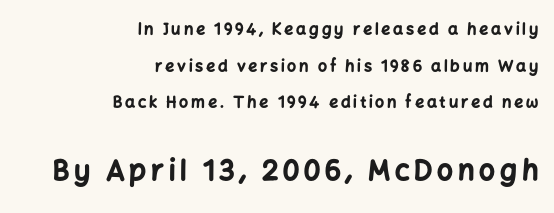
A dark, heavy texture on the line: the type is bold. A student would call this right alignment; a typographer would say flush right, rag left. This sample has the flowing, uneven cadence of proportional lettering. In terms of letterform style, serifs are entirely absent. Letters rest on an invisible, unmarked baseline.
